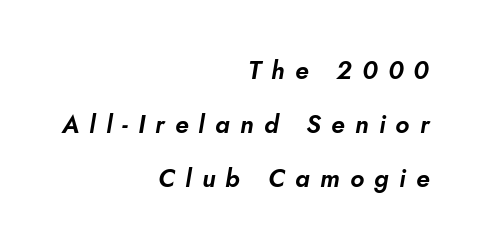
{"italic": "yes", "lean": "right", "slant_degrees": 10, "underline": "no", "align": "right", "line_spacing": "loose", "line_spacing_ratio": 2.17, "letter_spacing": "wide", "letter_spacing_em": 0.41, "glyph_px": 25}
